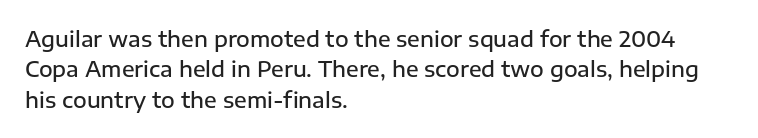
Inter-character spacing is left at the font's built-in metrics. Posture: straight, roman, zero tilt. These lines carry some extra weight — a demibold, not a full bold. The paragraph has a hard left edge and a soft right edge. Regular leading. Decoration check: the copy has no underline.
